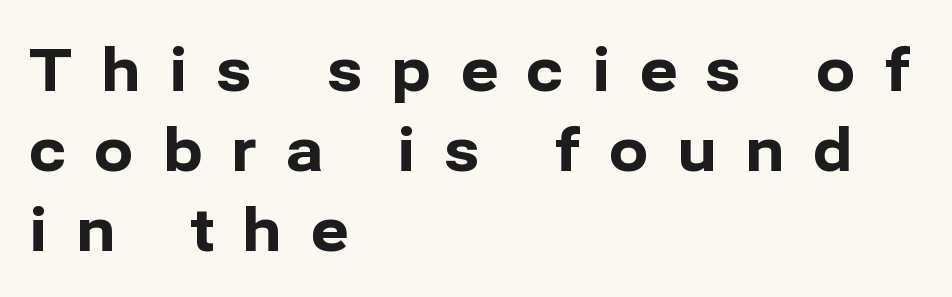
Type without underlining. The letters stand straight up with perfectly vertical stems. Here the designer chose a conventional face with non-uniform glyph widths. Here the glyphs are tracked loosely, breaking word shapes into spaced letters. Type style note: lacks serifs.
